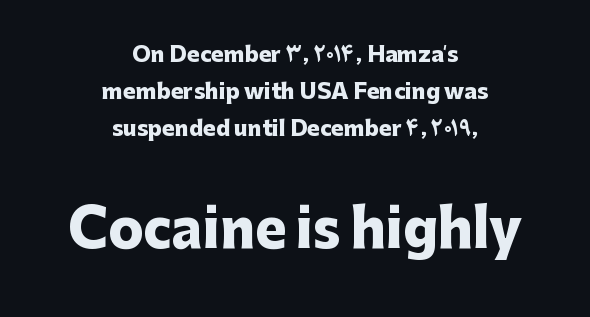
{"serif": "no", "italic": "no", "bold": "yes", "weight": "heavy", "width": "normal", "stroke_contrast": "low", "x_height": "medium", "monospaced": "no", "underline": "no", "align": "center", "line_spacing_ratio": 1.76, "letter_spacing": "normal", "letter_spacing_em": 0.0, "larger_block": "second", "size_ratio": 2.48, "glyph_px": 52}
